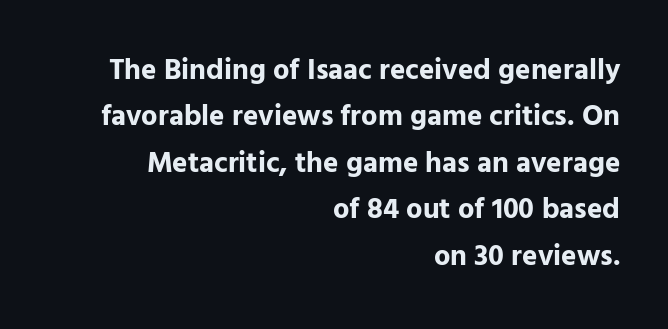
The image shows 29 px bold sans-serif type, upright; set right-aligned, normal line spacing (1.6x), normal letter spacing, not underlined; low stroke contrast and a medium x-height.
